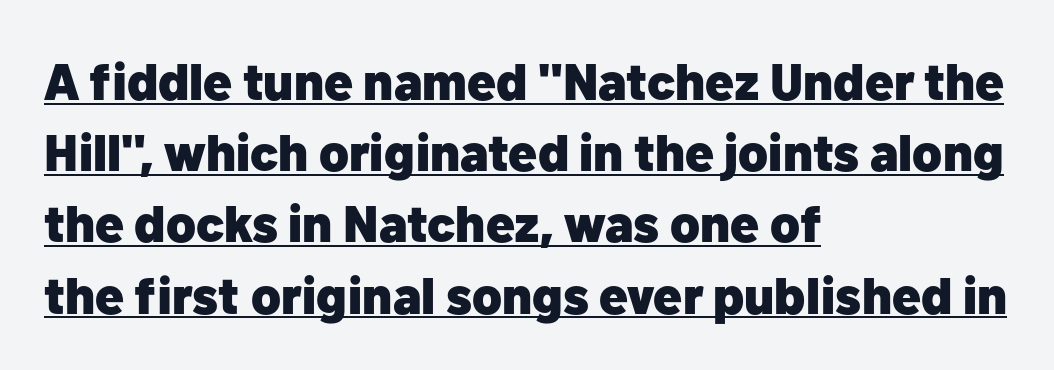
The image shows 52 px heavy sans-serif type, upright; set left-aligned, normal line spacing (1.37x), normal letter spacing, underlined; low stroke contrast and a medium x-height.
